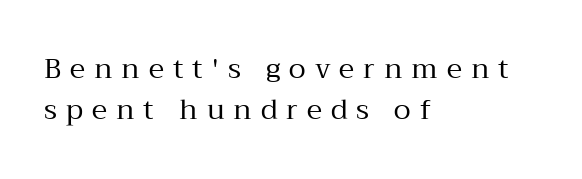
The image shows 28 px regular-weight serif type, upright; set left-aligned, normal line spacing (1.47x), unusually wide letter spacing (+0.32 em), not underlined; medium stroke contrast and a medium x-height.
